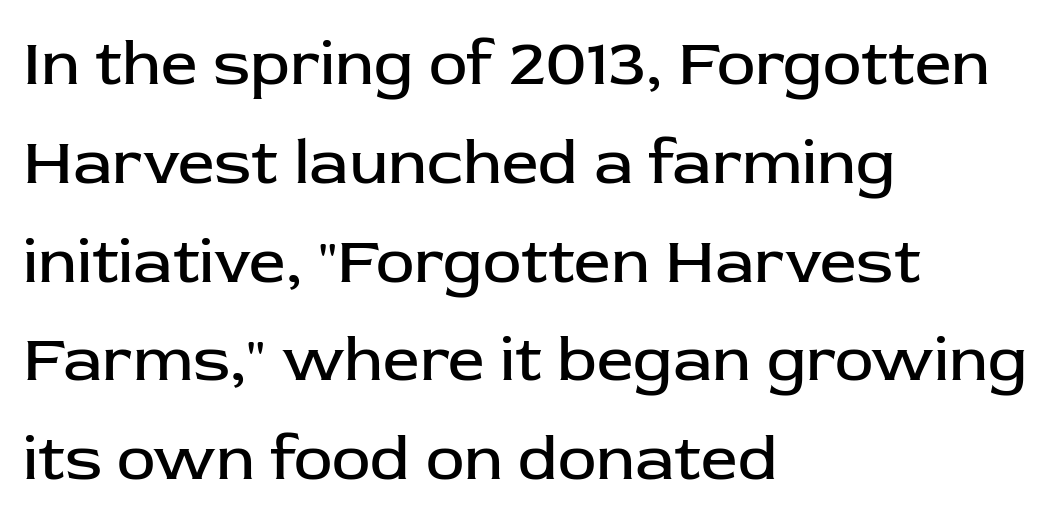
A typesetter would mark this as roman, not italic. This rendering features lettering with no underline. Regarding serifs, this sample does without them. The leading is moderate, giving the passage an even texture. Think of a printed novel: that variable character pitch is what you see here.
